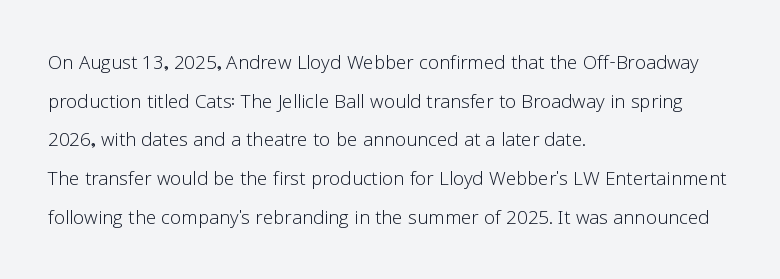
The image shows 25 px text type, upright; set left-aligned, normal line spacing (1.55x), normal letter spacing, not underlined.
